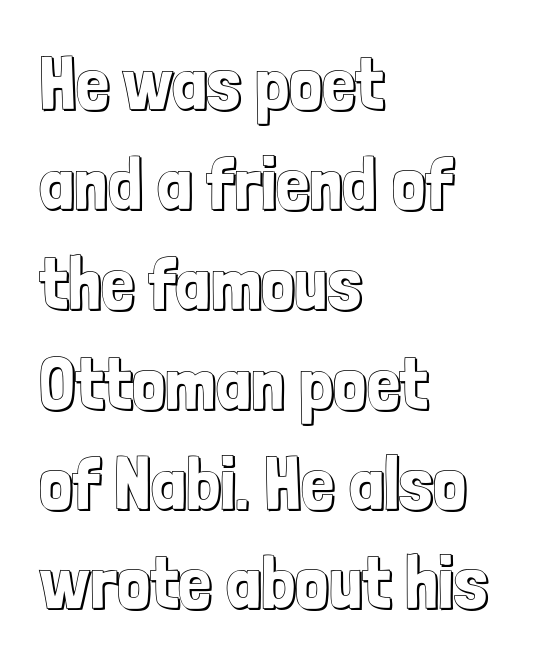
A typesetter would mark this as roman, not italic. Spacing verdict: proportional, widths tailored to each character. Whoever set this chose a conventional vertical rhythm. Where is the straight margin? On the left. Each word holds together tightly as a unit, with standard inter-letter gaps. The zone under the glyphs is completely vacant.
